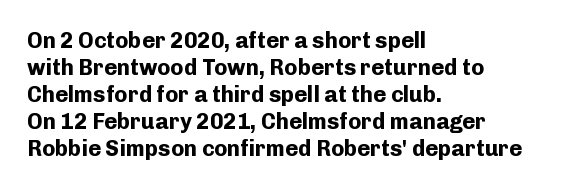
{"italic": "no", "bold": "yes", "underline": "no", "align": "left", "line_spacing_ratio": 1.23, "letter_spacing": "normal", "letter_spacing_em": 0.0, "glyph_px": 22}
